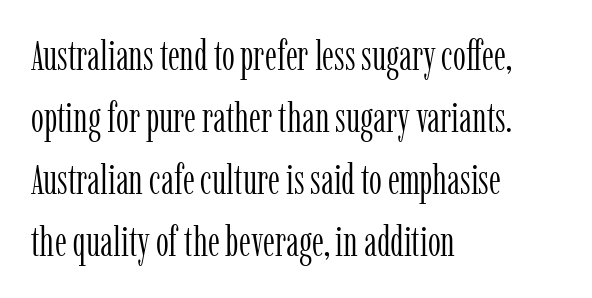
Q: Is the text bold? A: No.
Q: Is the text italic (slanted)? A: No, it is upright.
Q: Is the typeface a serif or a sans-serif typeface? A: Serif.
Q: Is the text underlined? A: No.
Q: How is the paragraph aligned? A: Left-aligned.
Q: Is the spacing between letters normal or unusually wide? A: Normal.
Q: Is the spacing between lines tight, normal or loose? A: Normal.
Q: Width (condensed, normal, or wide)? A: Condensed.
Q: Stroke contrast? A: Low.
Q: x-height? A: Medium.
Q: Monospaced? A: No.
